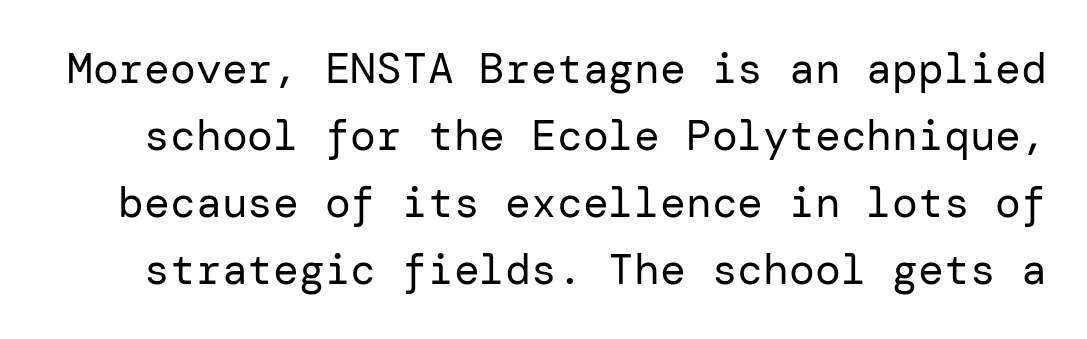
A roman cut, with each character standing at attention. Is the letter spacing exaggerated? No — it looks like the ordinary default. The space between consecutive lines is moderate. Compared with a typical body face, this is equally light or lighter still. The rendering shows plain stroke endings on the letterforms — a sans-serif design.
